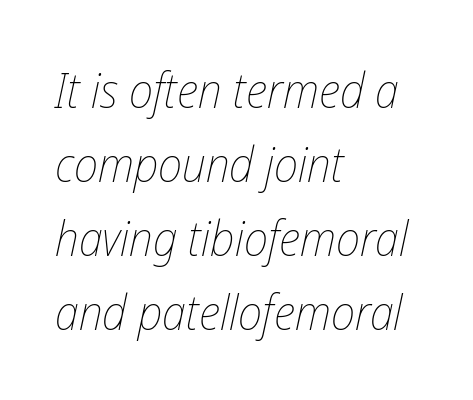
{"italic": "yes", "lean": "right", "slant_degrees": 12, "bold": "no", "weight": "thin", "width": "condensed", "stroke_contrast": "low", "x_height": "medium", "monospaced": "no", "underline": "no", "align": "left", "line_spacing": "normal", "line_spacing_ratio": 1.51, "letter_spacing": "normal", "letter_spacing_em": 0.0, "glyph_px": 49}
